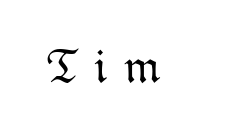
The image shows 48 px light type, upright; set unusually wide letter spacing (+0.34 em), not underlined; low stroke contrast and a medium x-height.
